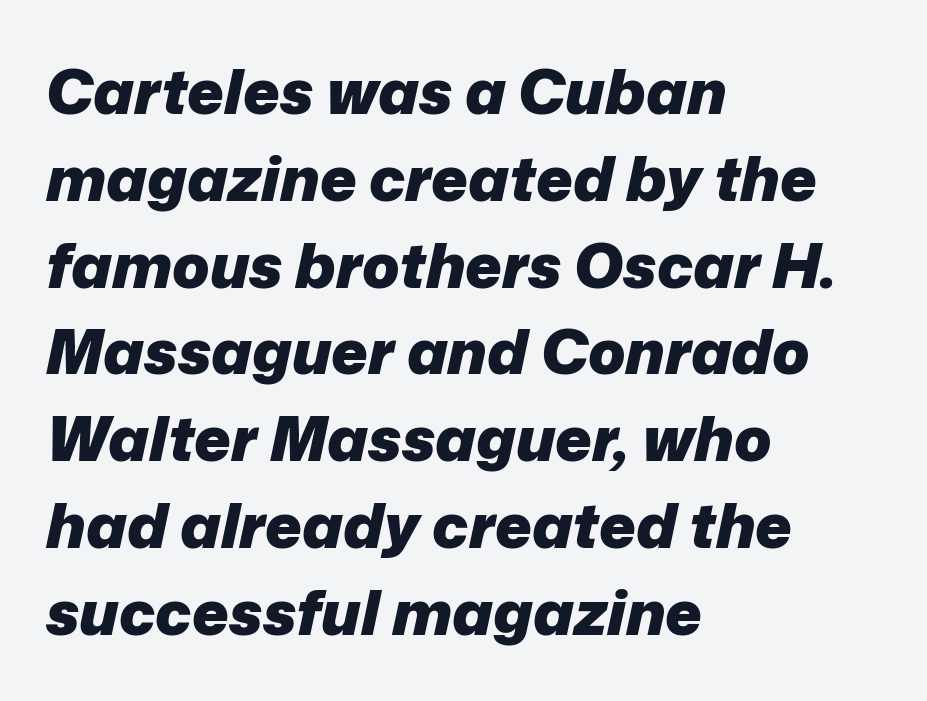
The image shows 62 px heavy type, italic (leaning right); set left-aligned, normal line spacing (1.4x), normal letter spacing, not underlined; low stroke contrast and a medium x-height.
